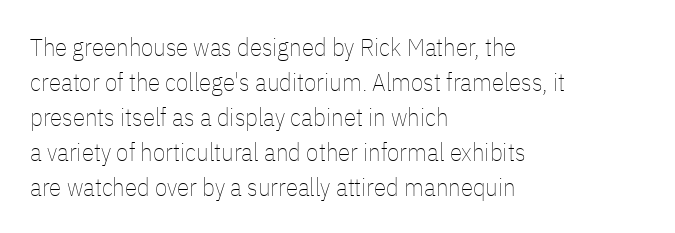
The image shows 25 px text type, upright; set left-aligned, normal line spacing (1.4x), normal letter spacing, not underlined.
